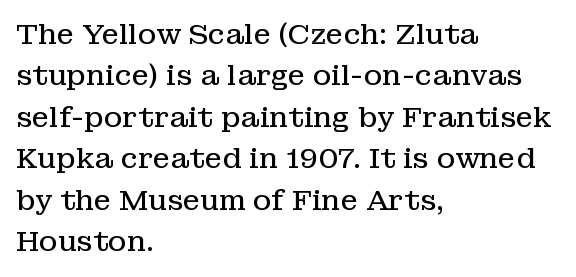
The image shows 28 px regular-weight serif type, upright; set left-aligned, normal line spacing (1.48x), normal letter spacing, not underlined; low stroke contrast and a medium x-height.
